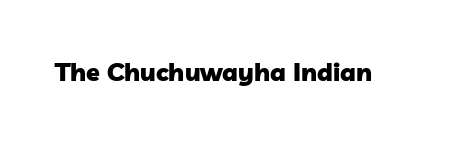
{"bold": "yes", "underline": "no", "letter_spacing": "normal", "letter_spacing_em": 0.0, "glyph_px": 25}
